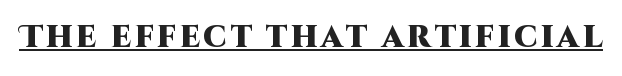
Q: Is the text bold? A: Yes.
Q: Is the text italic (slanted)? A: No, it is upright.
Q: Is the typeface a serif or a sans-serif typeface? A: Sans-serif.
Q: Is the text underlined? A: Yes.
Q: Width (condensed, normal, or wide)? A: Normal.
Q: Stroke contrast? A: High.
Q: x-height? A: Large.
Q: Monospaced? A: No.
